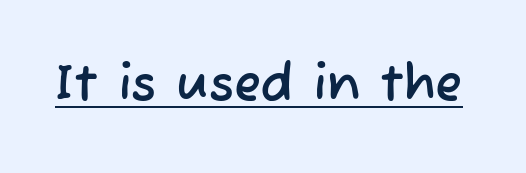
This sample has the flowing, uneven cadence of proportional lettering. Does a line run under the words? Yes, clearly. The typeface chosen for these lines omits serifs. Inter-character spacing is left at the font's built-in metrics.
